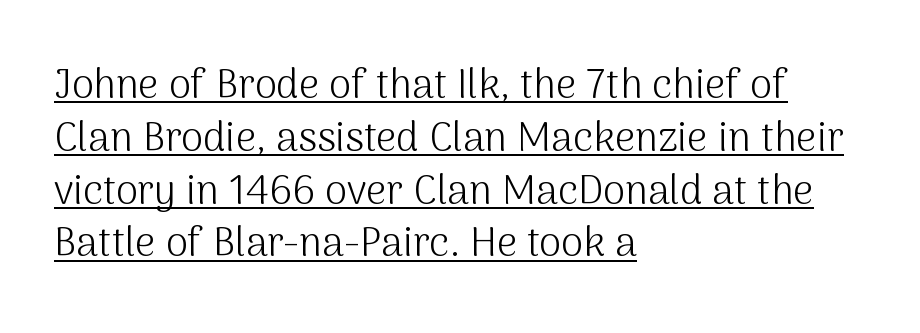
{"serif": "no", "italic": "no", "bold": "no", "weight": "light", "width": "normal", "stroke_contrast": "medium", "x_height": "medium", "monospaced": "no", "underline": "yes", "align": "left", "line_spacing": "normal", "line_spacing_ratio": 1.32, "letter_spacing": "normal", "letter_spacing_em": 0.0, "glyph_px": 40}
